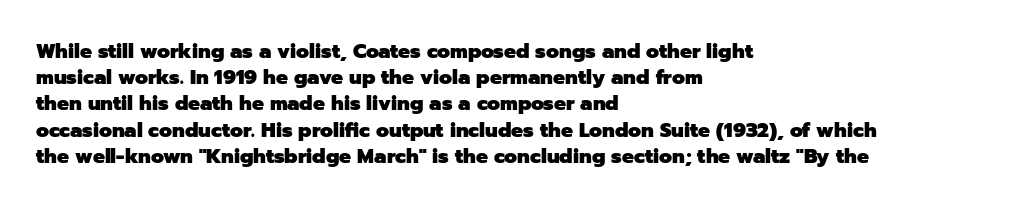
{"italic": "no", "bold": "yes", "underline": "no", "align": "left", "line_spacing": "normal", "line_spacing_ratio": 1.31, "letter_spacing": "normal", "letter_spacing_em": 0.0, "glyph_px": 20}
